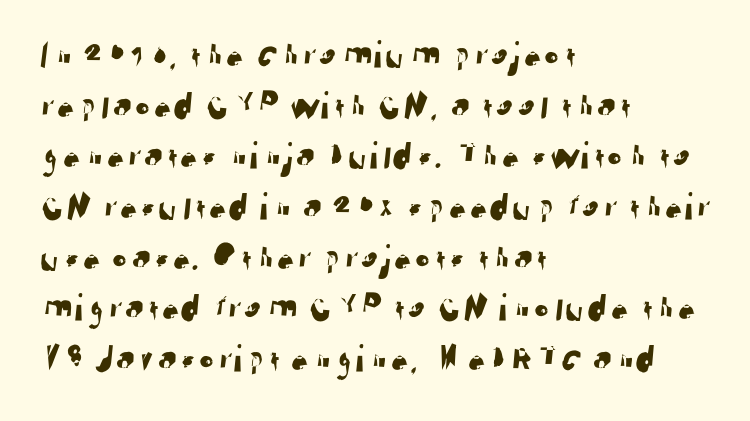
Q: Is the typeface a serif or a sans-serif typeface? A: Sans-serif.
Q: Is the text underlined? A: No.
Q: How is the paragraph aligned? A: Left-aligned.
Q: Is the spacing between letters normal or unusually wide? A: Normal.
Q: Is the spacing between lines tight, normal or loose? A: Normal.
Q: Width (condensed, normal, or wide)? A: Normal.
Q: Stroke contrast? A: Low.
Q: x-height? A: Medium.
Q: Monospaced? A: No.
